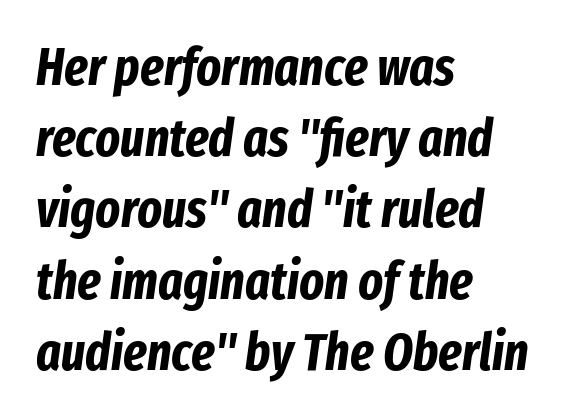
Q: Is the text bold? A: Yes.
Q: Is the text italic (slanted)? A: Yes, it leans right by about 8 degrees.
Q: Is the text underlined? A: No.
Q: How is the paragraph aligned? A: Left-aligned.
Q: Is the spacing between letters normal or unusually wide? A: Normal.
Q: Is the spacing between lines tight, normal or loose? A: Normal.
Q: Width (condensed, normal, or wide)? A: Condensed.
Q: Stroke contrast? A: Low.
Q: x-height? A: Medium.
Q: Monospaced? A: No.
